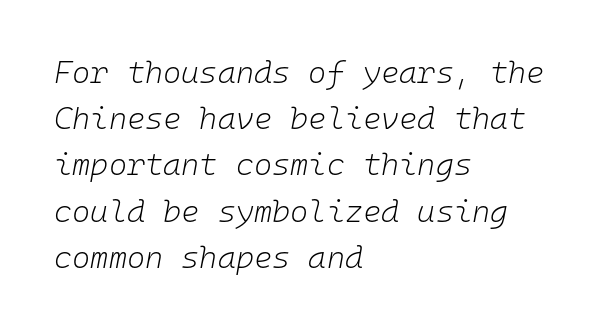
You can tell it's italic because the verticals aren't actually vertical. Is this a fixed-width face? Yes — each glyph sits in an identical cell. Letters have the restrained weight of plain body copy at most. Students, note that the glyphs here touch the page at normal intervals.
